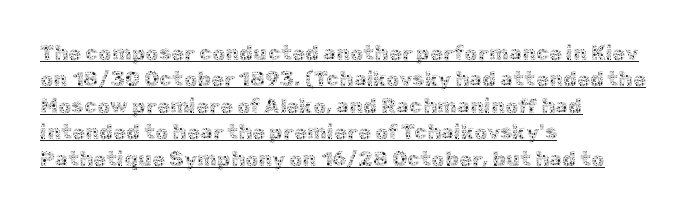
Q: Is the text bold? A: No.
Q: Is the text italic (slanted)? A: No, it is upright.
Q: Is the text underlined? A: Yes.
Q: How is the paragraph aligned? A: Left-aligned.
Q: Is the spacing between letters normal or unusually wide? A: Normal.
Q: Is the spacing between lines tight, normal or loose? A: Normal.
